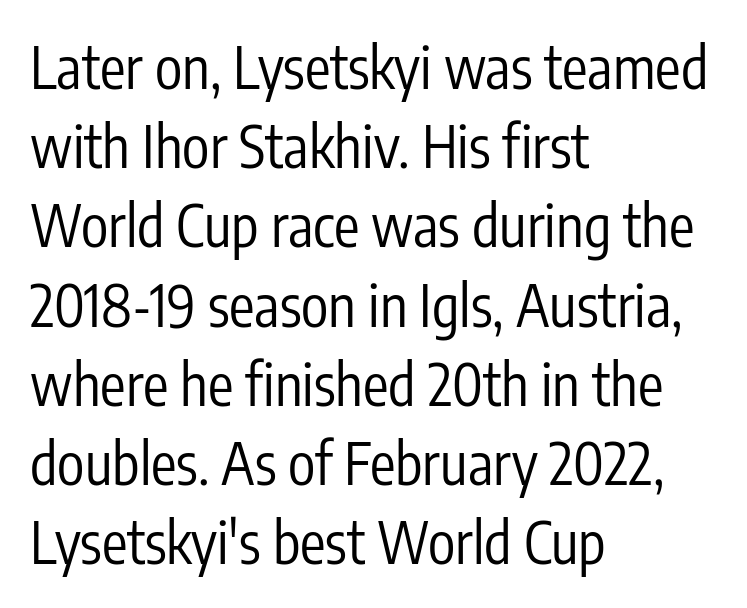
Words appear dense and cohesive because spacing is normal. Horizontally, the lines are justified to the leading edge only. Do the characters align in a grid? No, the font is proportional. The glyphs in this specimen are sans serif. If you measured baseline to baseline, you'd find a middling distance. Descender tails drop into unmarked territory.
